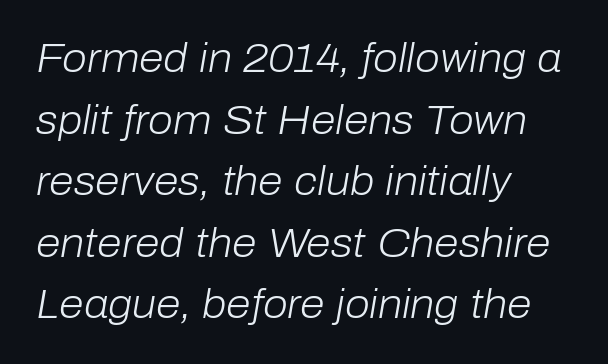
The image shows 40 px light type, italic (leaning right); set left-aligned, normal line spacing (1.54x), normal letter spacing, not underlined; low stroke contrast and a medium x-height.
